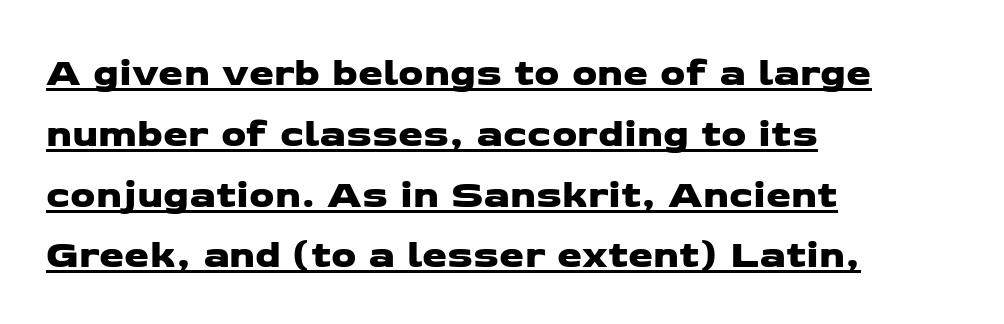
Q: Is the typeface a serif or a sans-serif typeface? A: Sans-serif.
Q: Is the text underlined? A: Yes.
Q: How is the paragraph aligned? A: Left-aligned.
Q: Is the spacing between letters normal or unusually wide? A: Normal.
Q: Is the spacing between lines tight, normal or loose? A: Normal.
Q: Width (condensed, normal, or wide)? A: Wide.
Q: Stroke contrast? A: Low.
Q: x-height? A: Medium.
Q: Monospaced? A: No.
